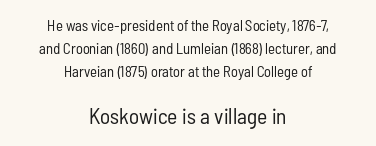
The image shows 22 px text type, upright; set centered, normal line spacing (1.53x), normal letter spacing, not underlined; the second (bottom) block is 1.47x larger.
